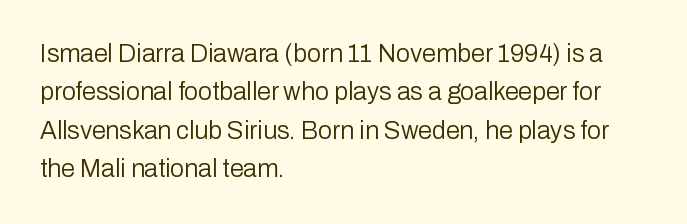
The image shows 25 px text type, upright; set left-aligned, normal line spacing (1.54x), normal letter spacing, not underlined.
